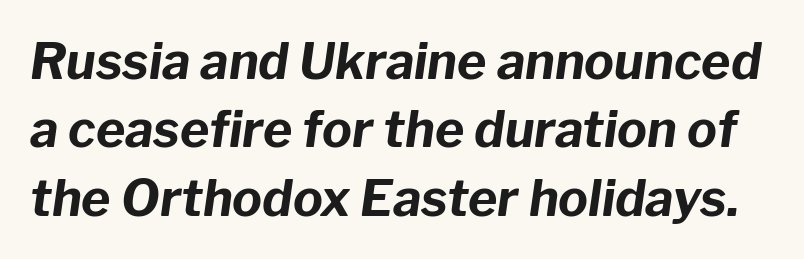
The image shows 50 px bold type, italic (leaning right); set normal line spacing (1.37x), normal letter spacing, not underlined; low stroke contrast and a medium x-height.
